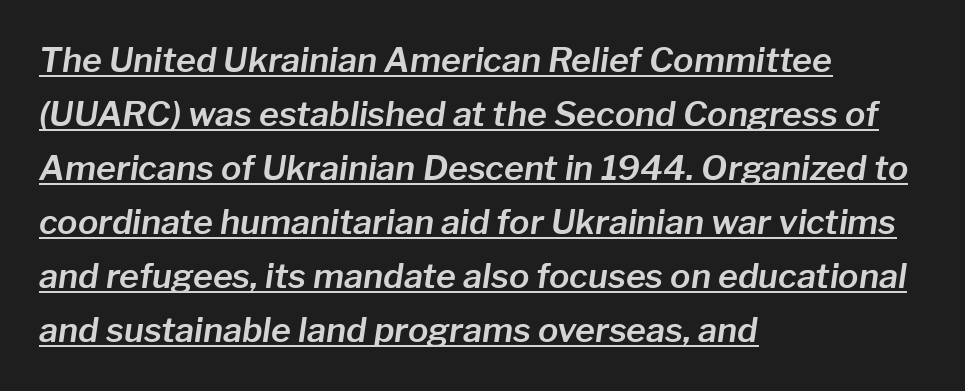
Q: Is the text italic (slanted)? A: Yes, it leans right by about 8 degrees.
Q: Is the text underlined? A: Yes.
Q: How is the paragraph aligned? A: Left-aligned.
Q: Is the spacing between letters normal or unusually wide? A: Normal.
Q: Is the spacing between lines tight, normal or loose? A: Normal.
Q: Width (condensed, normal, or wide)? A: Normal.
Q: Stroke contrast? A: Low.
Q: x-height? A: Medium.
Q: Monospaced? A: No.
